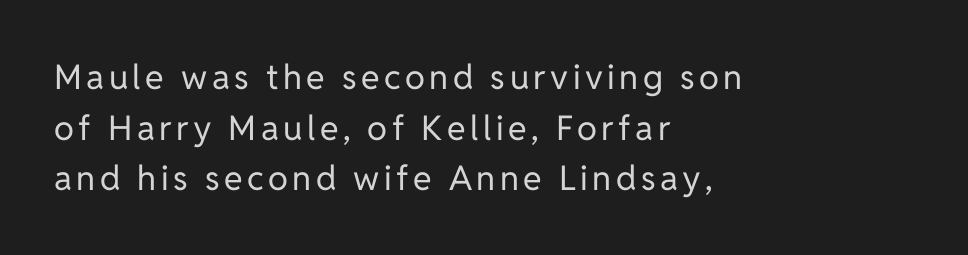
The image shows 34 px regular-weight sans-serif type, upright; set left-aligned, normal line spacing (1.49x), not underlined; low stroke contrast and a medium x-height.
